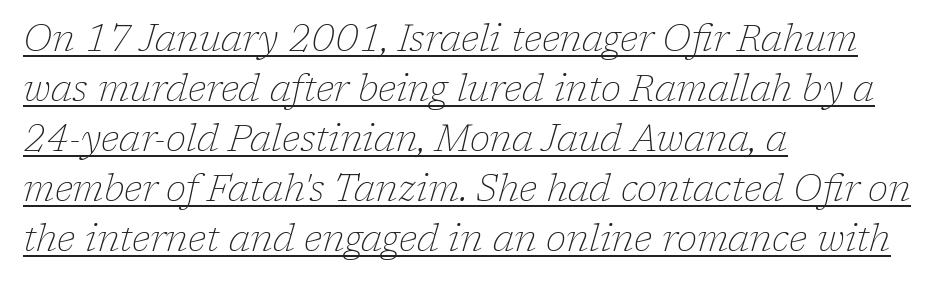
The image shows 37 px thin serif type, italic (leaning right); set left-aligned, normal line spacing (1.35x), normal letter spacing, underlined; low stroke contrast and a medium x-height.
